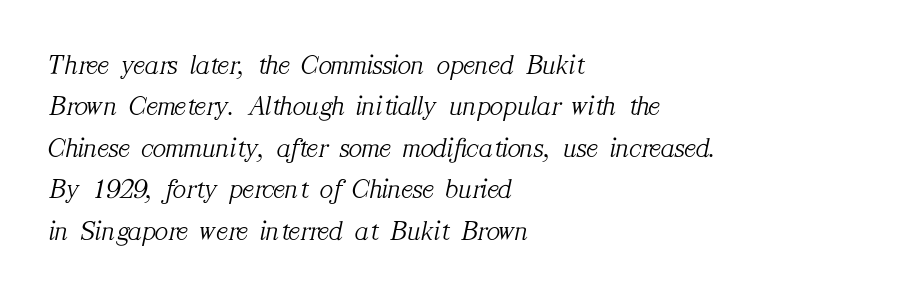
{"serif": "yes", "italic": "yes", "lean": "right", "slant_degrees": 12, "bold": "no", "weight": "light", "width": "normal", "stroke_contrast": "medium", "x_height": "medium", "monospaced": "no", "underline": "no", "align": "left", "line_spacing": "normal", "line_spacing_ratio": 1.48, "letter_spacing": "normal", "letter_spacing_em": 0.0, "glyph_px": 28}
